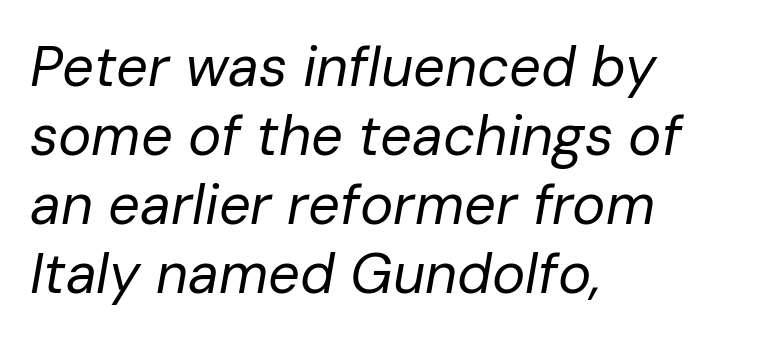
The image shows 56 px regular-weight type, italic (leaning right); set left-aligned, line spacing 1.23x, normal letter spacing, not underlined; low stroke contrast and a medium x-height.
